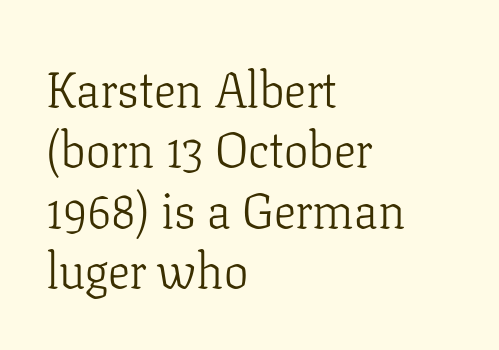
Q: Is the text bold? A: No.
Q: Is the text italic (slanted)? A: No, it is upright.
Q: Is the typeface a serif or a sans-serif typeface? A: Serif.
Q: Is the text underlined? A: No.
Q: How is the paragraph aligned? A: Left-aligned.
Q: Is the spacing between letters normal or unusually wide? A: Normal.
Q: Width (condensed, normal, or wide)? A: Normal.
Q: Stroke contrast? A: Low.
Q: x-height? A: Medium.
Q: Monospaced? A: No.
